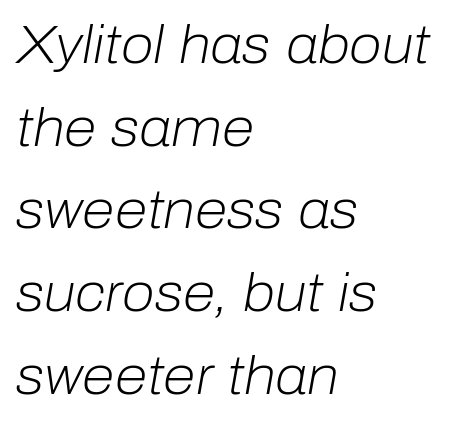
Q: Is the text bold? A: No.
Q: Is the text italic (slanted)? A: Yes, it leans right by about 10 degrees.
Q: Is the text underlined? A: No.
Q: How is the paragraph aligned? A: Left-aligned.
Q: Is the spacing between letters normal or unusually wide? A: Normal.
Q: Is the spacing between lines tight, normal or loose? A: Normal.
Q: Width (condensed, normal, or wide)? A: Normal.
Q: Stroke contrast? A: Low.
Q: x-height? A: Medium.
Q: Monospaced? A: No.
